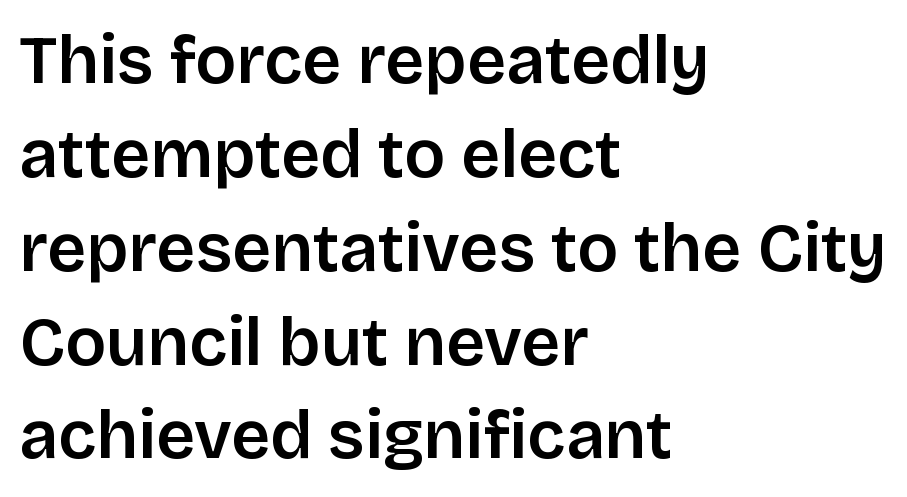
{"serif": "no", "italic": "no", "width": "normal", "stroke_contrast": "low", "x_height": "large", "monospaced": "no", "underline": "no", "align": "left", "line_spacing": "normal", "line_spacing_ratio": 1.38, "letter_spacing": "normal", "letter_spacing_em": 0.0, "glyph_px": 68}
